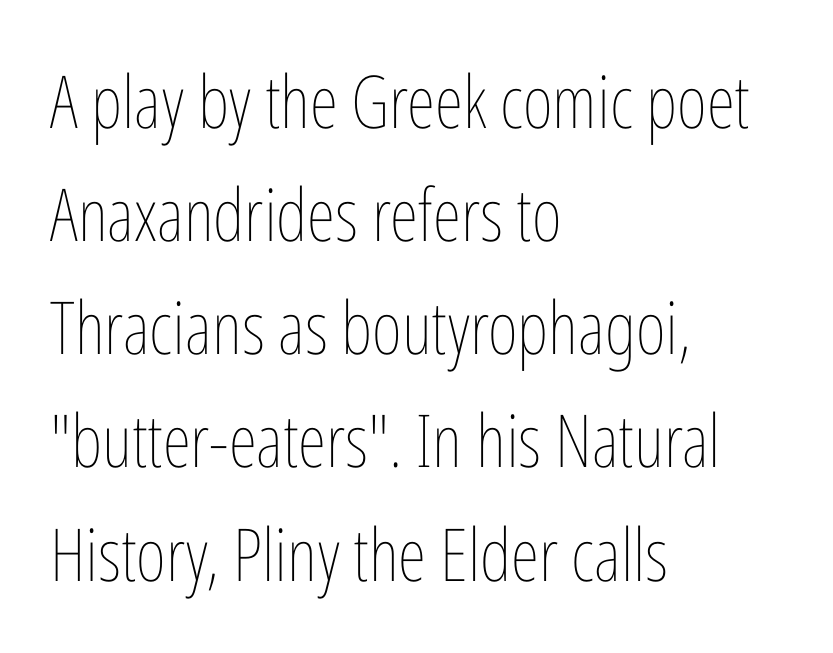
{"italic": "no", "bold": "no", "weight": "thin", "width": "condensed", "stroke_contrast": "low", "x_height": "medium", "monospaced": "no", "underline": "no", "align": "left", "line_spacing": "normal", "line_spacing_ratio": 1.55, "letter_spacing": "normal", "letter_spacing_em": 0.0, "glyph_px": 73}
